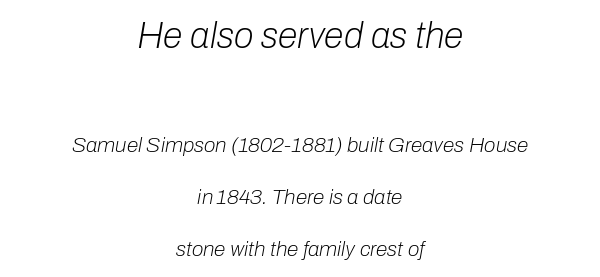
You could not count columns in this text — the font is proportionally spaced. No heavy texture on the line: the type isn't bold. Reading down the block, each line starts at a different indent, mirrored at its end. Spacing between characters is what you'd get straight out of the box.
